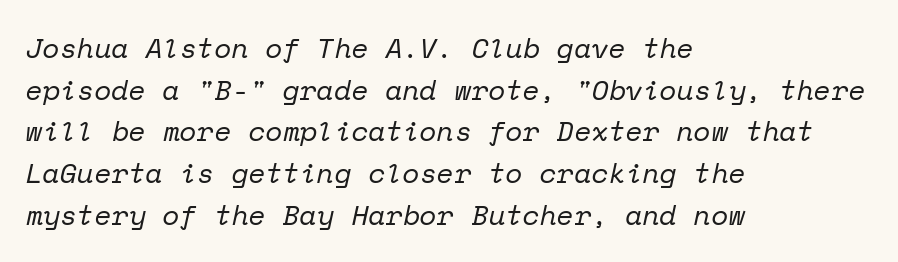
{"serif": "yes", "italic": "yes", "lean": "right", "slant_degrees": 12, "bold": "no", "weight": "regular", "width": "normal", "stroke_contrast": "low", "x_height": "medium", "monospaced": "yes", "underline": "no", "align": "left", "line_spacing": "normal", "line_spacing_ratio": 1.49, "letter_spacing": "normal", "letter_spacing_em": 0.0, "glyph_px": 28}
